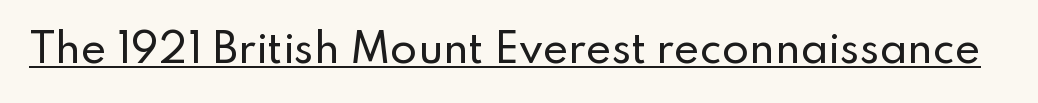
Q: Is the text italic (slanted)? A: No, it is upright.
Q: Is the typeface a serif or a sans-serif typeface? A: Sans-serif.
Q: Is the text underlined? A: Yes.
Q: Is the spacing between letters normal or unusually wide? A: Normal.
Q: Width (condensed, normal, or wide)? A: Normal.
Q: Stroke contrast? A: Low.
Q: x-height? A: Small.
Q: Monospaced? A: No.
